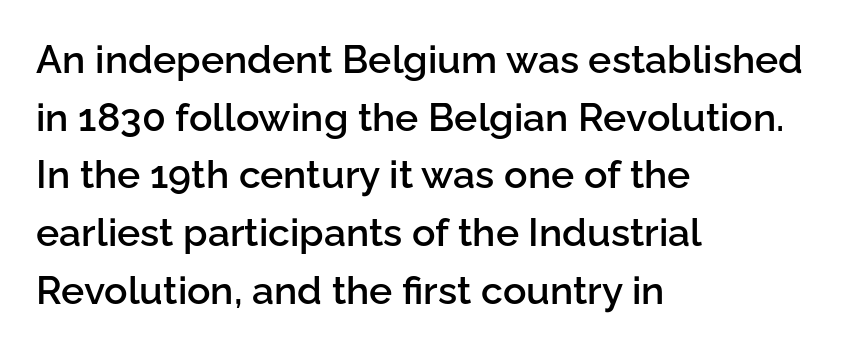
The image shows 39 px semibold sans-serif type, upright; set left-aligned, normal line spacing (1.48x), normal letter spacing, not underlined; low stroke contrast and a medium x-height.
